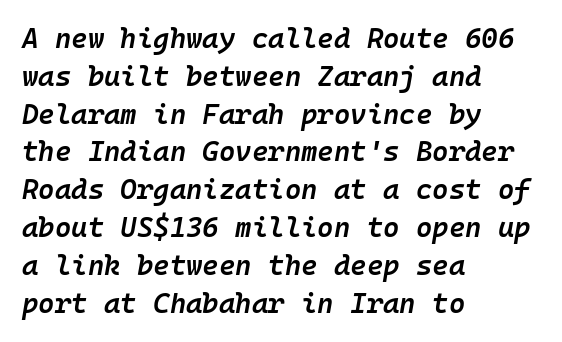
Each line starts at the same left margin while the right side varies. Do the characters align in a grid? Yes, the font is monospaced. Underlining? Definitely not there. The letters sit at their default tracking, neither squeezed nor spread. Observe the lean: these are italic letterforms.
